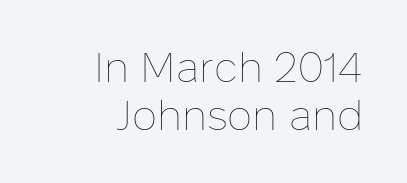
The image shows 42 px thin type, upright; set right-aligned, tight line spacing (1.15x), normal letter spacing, not underlined; low stroke contrast and a medium x-height.
